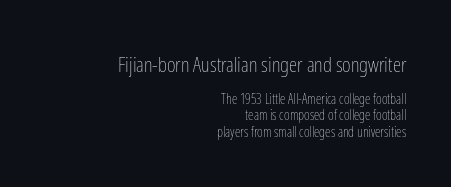
How are the letters spaced? Ordinarily, with no added tracking. Each stroke keeps to a modest, everyday thickness or less. Reading top to bottom, the characters get smaller at the block break. The lettering holds an erect, upright posture throughout.
